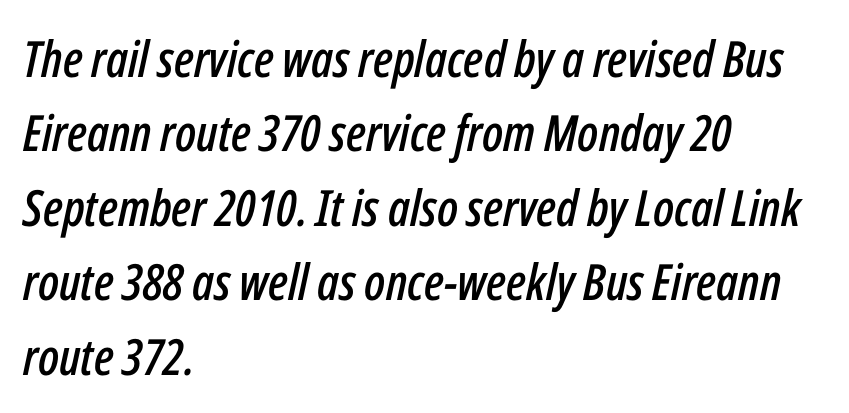
Q: Is the text italic (slanted)? A: Yes, it leans right by about 12 degrees.
Q: Is the text underlined? A: No.
Q: How is the paragraph aligned? A: Left-aligned.
Q: Is the spacing between letters normal or unusually wide? A: Normal.
Q: Is the spacing between lines tight, normal or loose? A: Normal.
Q: Width (condensed, normal, or wide)? A: Condensed.
Q: Stroke contrast? A: Low.
Q: x-height? A: Medium.
Q: Monospaced? A: No.
